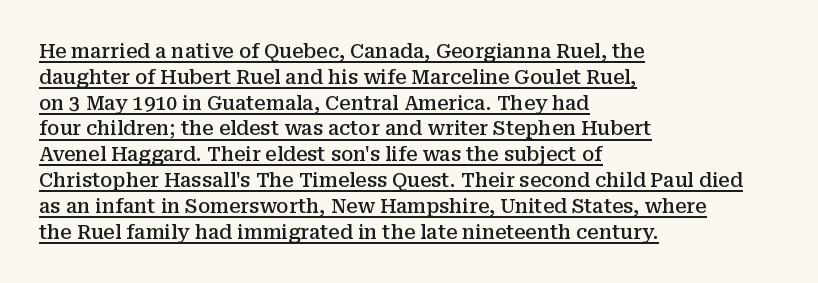
Q: Is the text bold? A: Semi-bold.
Q: Is the text italic (slanted)? A: No, it is upright.
Q: Is the text underlined? A: Yes.
Q: How is the paragraph aligned? A: Left-aligned.
Q: Is the spacing between letters normal or unusually wide? A: Normal.
Q: Is the spacing between lines tight, normal or loose? A: Normal.
